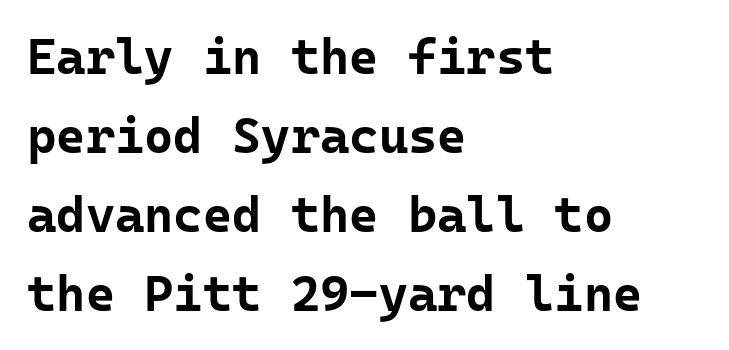
The typesetting leans heavy: a genuine bold. The specimen reads as upright at a glance. Nothing unusual about the tracking: characters are spaced as the font intends. The rendering uses typewriter-style spacing with identical character cells.
